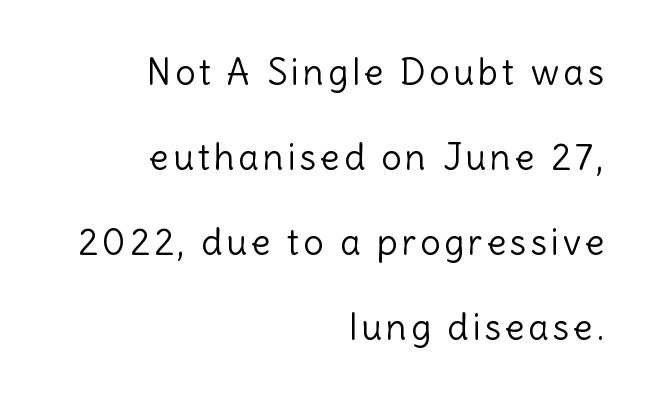
Q: Is the text bold? A: No.
Q: Is the text italic (slanted)? A: No, it is upright.
Q: Is the typeface a serif or a sans-serif typeface? A: Sans-serif.
Q: Is the text underlined? A: No.
Q: How is the paragraph aligned? A: Right-aligned.
Q: Is the spacing between lines tight, normal or loose? A: Loose.
Q: Width (condensed, normal, or wide)? A: Normal.
Q: x-height? A: Medium.
Q: Monospaced? A: No.
